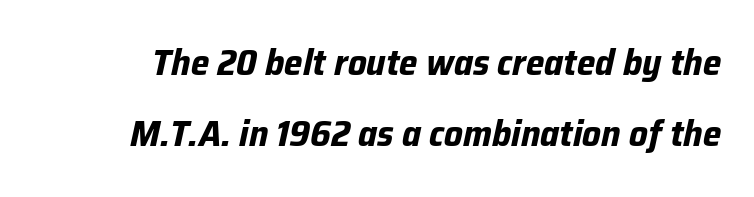
Q: Is the text bold? A: Yes.
Q: Is the text italic (slanted)? A: Yes, it leans right by about 12 degrees.
Q: Is the text underlined? A: No.
Q: Is the spacing between letters normal or unusually wide? A: Normal.
Q: Is the spacing between lines tight, normal or loose? A: Loose.
Q: Width (condensed, normal, or wide)? A: Normal.
Q: Stroke contrast? A: Low.
Q: x-height? A: Medium.
Q: Monospaced? A: No.
